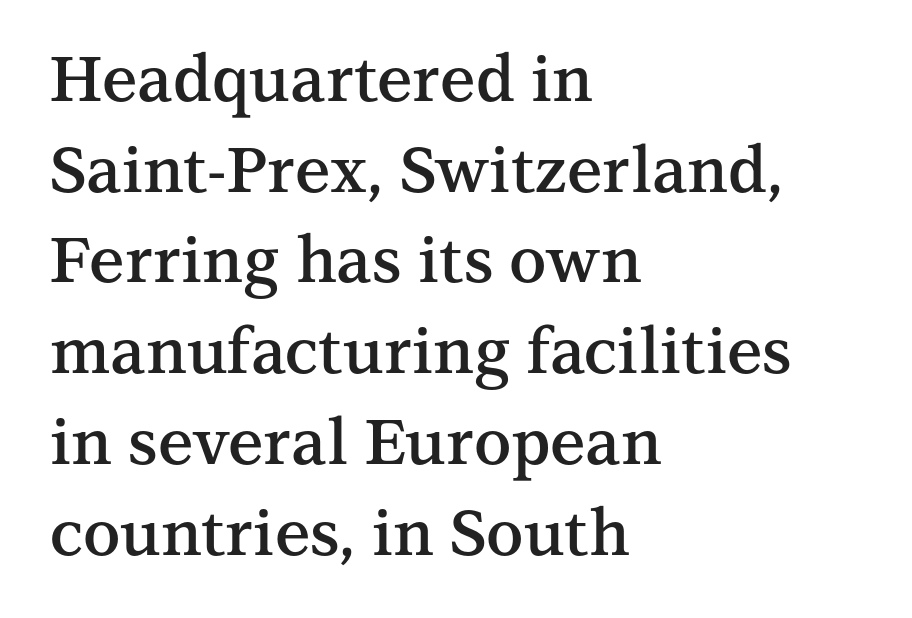
{"serif": "yes", "italic": "no", "bold": "semi", "weight": "semibold", "width": "normal", "stroke_contrast": "medium", "x_height": "medium", "monospaced": "no", "underline": "no", "align": "left", "line_spacing": "normal", "line_spacing_ratio": 1.44, "letter_spacing": "normal", "letter_spacing_em": 0.0, "glyph_px": 63}
